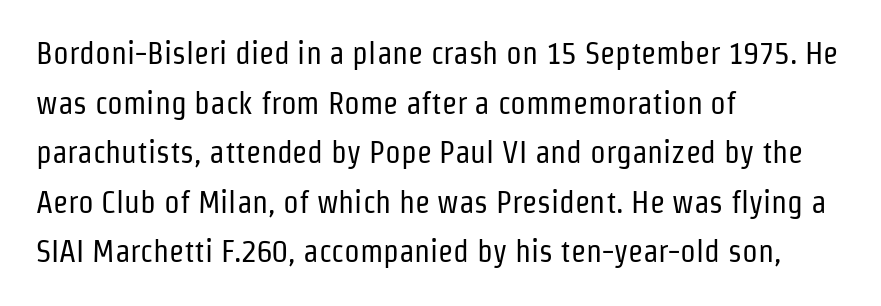
Q: Is the text bold? A: No.
Q: Is the text italic (slanted)? A: No, it is upright.
Q: Is the typeface a serif or a sans-serif typeface? A: Sans-serif.
Q: Is the text underlined? A: No.
Q: How is the paragraph aligned? A: Left-aligned.
Q: Is the spacing between letters normal or unusually wide? A: Normal.
Q: Is the spacing between lines tight, normal or loose? A: Normal.
Q: Width (condensed, normal, or wide)? A: Condensed.
Q: Stroke contrast? A: Low.
Q: x-height? A: Medium.
Q: Monospaced? A: No.
